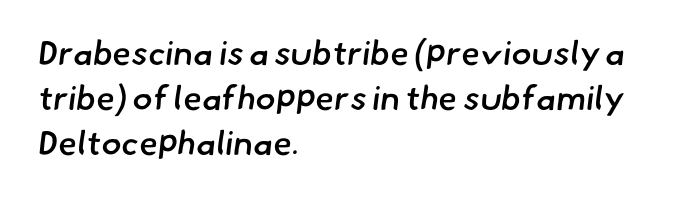
The image shows 34 px semibold sans-serif type; set left-aligned, normal line spacing (1.32x), normal letter spacing, not underlined; low stroke contrast and a small x-height.
